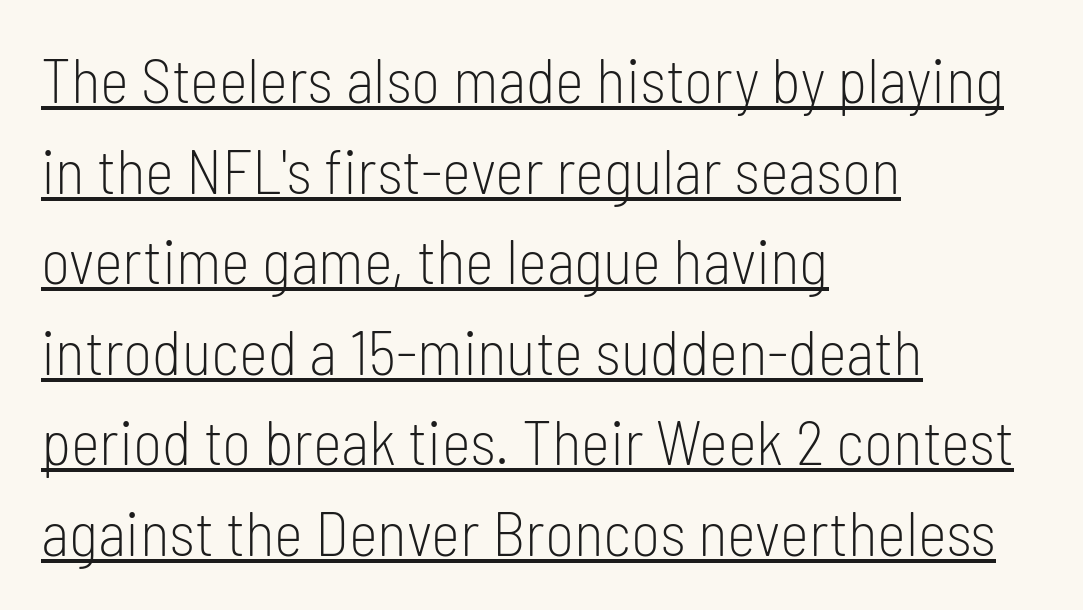
Q: Is the text bold? A: No.
Q: Is the text italic (slanted)? A: No, it is upright.
Q: Is the typeface a serif or a sans-serif typeface? A: Sans-serif.
Q: Is the text underlined? A: Yes.
Q: How is the paragraph aligned? A: Left-aligned.
Q: Is the spacing between letters normal or unusually wide? A: Normal.
Q: Is the spacing between lines tight, normal or loose? A: Normal.
Q: Width (condensed, normal, or wide)? A: Condensed.
Q: Stroke contrast? A: Low.
Q: x-height? A: Medium.
Q: Monospaced? A: No.
